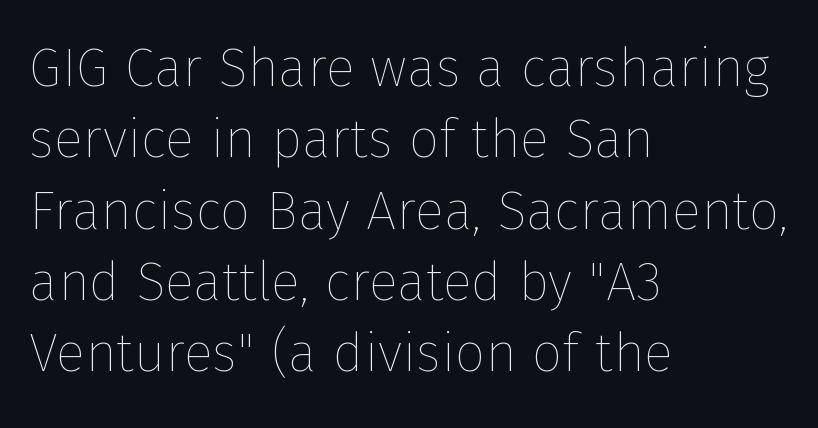
Q: Is the text bold? A: No.
Q: Is the text italic (slanted)? A: No, it is upright.
Q: Is the text underlined? A: No.
Q: How is the paragraph aligned? A: Left-aligned.
Q: Is the spacing between letters normal or unusually wide? A: Normal.
Q: Is the spacing between lines tight, normal or loose? A: Normal.
Q: Width (condensed, normal, or wide)? A: Normal.
Q: Stroke contrast? A: Low.
Q: x-height? A: Medium.
Q: Monospaced? A: No.
